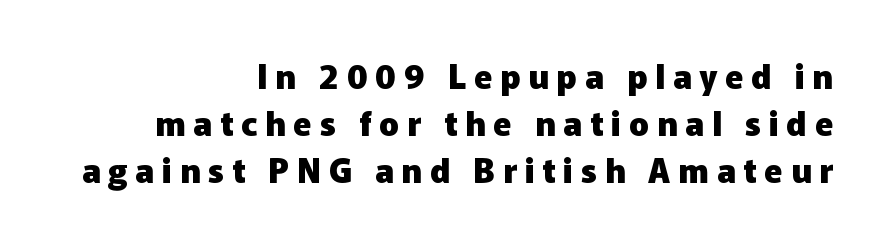
Q: Is the text bold? A: Yes.
Q: Is the text italic (slanted)? A: No, it is upright.
Q: Is the typeface a serif or a sans-serif typeface? A: Sans-serif.
Q: Is the text underlined? A: No.
Q: How is the paragraph aligned? A: Right-aligned.
Q: Is the spacing between letters normal or unusually wide? A: Unusually wide.
Q: Is the spacing between lines tight, normal or loose? A: Normal.
Q: Width (condensed, normal, or wide)? A: Normal.
Q: Stroke contrast? A: Low.
Q: x-height? A: Medium.
Q: Monospaced? A: No.
